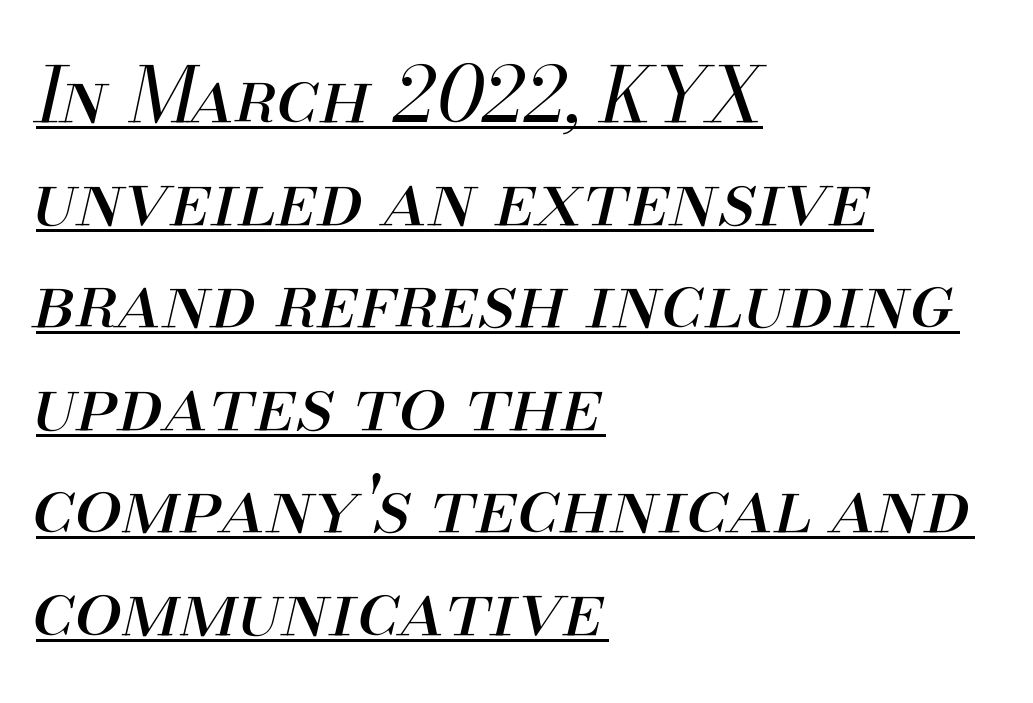
The image shows 76 px regular-weight type, italic (leaning right); set left-aligned, normal line spacing (1.35x), normal letter spacing, underlined; medium stroke contrast and a small x-height.
